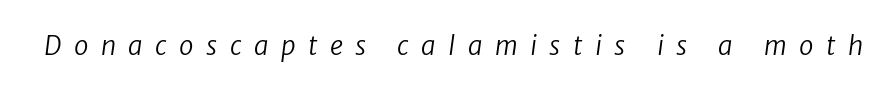
The letters are spread apart with noticeably loose tracking. Glance below the letters and you will spot only blank space. Bold? No — there's no thickening of the strokes.
